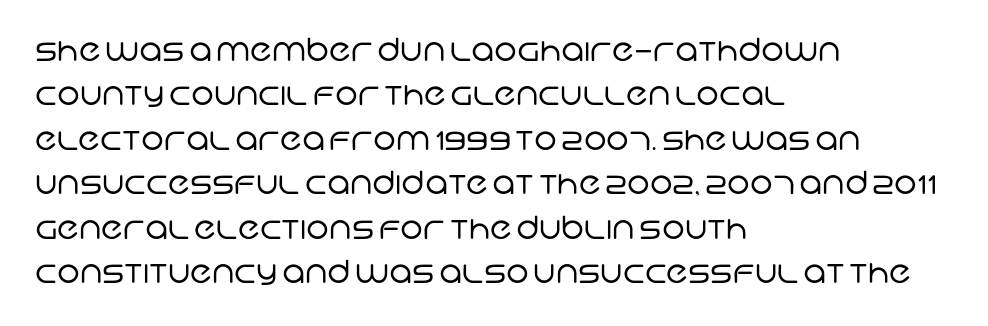
{"serif": "no", "bold": "no", "weight": "regular", "width": "normal", "stroke_contrast": "low", "x_height": "large", "monospaced": "no", "underline": "no", "align": "left", "line_spacing": "normal", "line_spacing_ratio": 1.39, "letter_spacing": "normal", "letter_spacing_em": 0.0, "glyph_px": 32}
